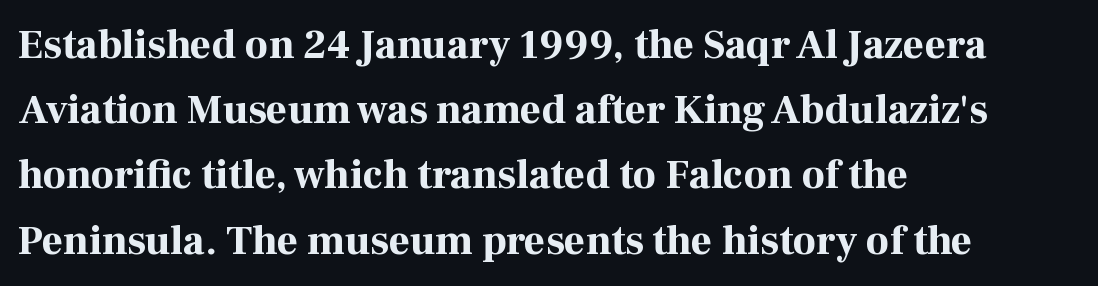
Q: Is the text bold? A: Yes.
Q: Is the text italic (slanted)? A: No, it is upright.
Q: Is the typeface a serif or a sans-serif typeface? A: Serif.
Q: Is the text underlined? A: No.
Q: How is the paragraph aligned? A: Left-aligned.
Q: Is the spacing between letters normal or unusually wide? A: Normal.
Q: Is the spacing between lines tight, normal or loose? A: Normal.
Q: Width (condensed, normal, or wide)? A: Normal.
Q: Stroke contrast? A: High.
Q: x-height? A: Medium.
Q: Monospaced? A: No.
